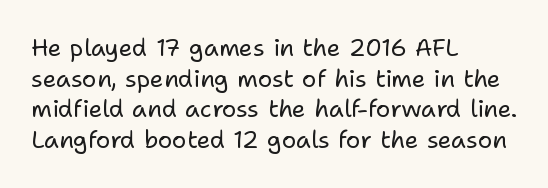
{"italic": "no", "bold": "no", "underline": "no", "align": "left", "line_spacing": "normal", "line_spacing_ratio": 1.28, "letter_spacing": "normal", "letter_spacing_em": 0.0, "glyph_px": 24}
